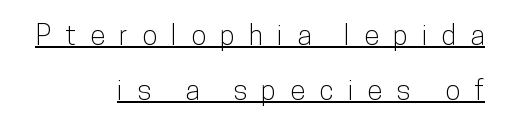
The image shows 28 px condensed sans-serif type, upright; set right-aligned, loose line spacing (1.96x), unusually wide letter spacing (+0.5 em), underlined; low stroke contrast and a medium x-height.
